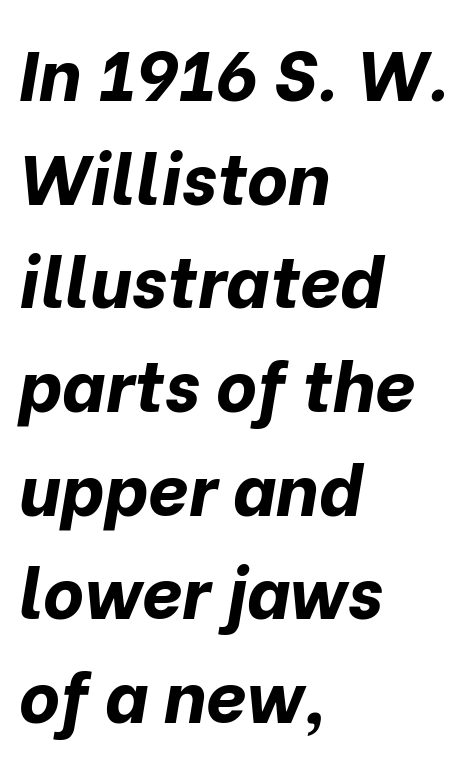
{"italic": "yes", "lean": "right", "slant_degrees": 10, "bold": "yes", "weight": "bold", "width": "normal", "stroke_contrast": "low", "x_height": "medium", "monospaced": "no", "underline": "no", "align": "left", "line_spacing": "normal", "line_spacing_ratio": 1.46, "letter_spacing": "normal", "letter_spacing_em": 0.0, "glyph_px": 71}
